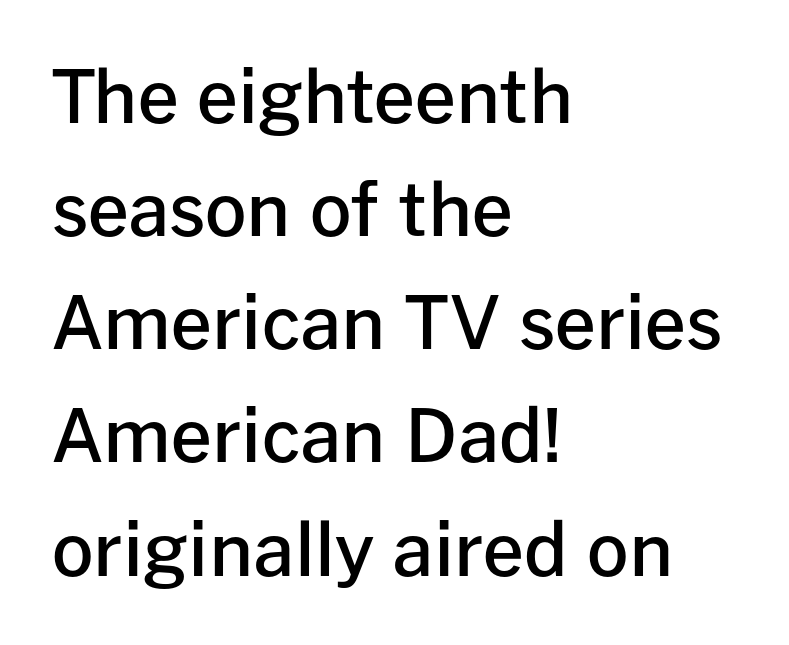
The image shows 73 px semibold sans-serif type, upright; set left-aligned, normal line spacing (1.55x), normal letter spacing, not underlined; low stroke contrast and a medium x-height.
